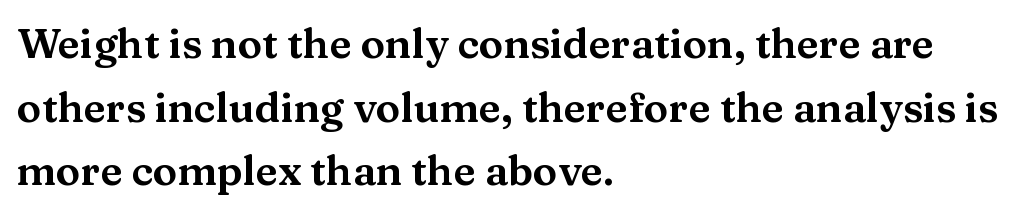
The image shows 41 px wide serif type, upright; set left-aligned, normal line spacing (1.55x), normal letter spacing, not underlined; medium stroke contrast and a medium x-height.
